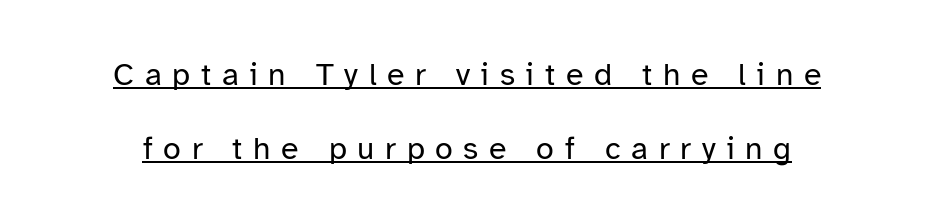
The space between consecutive lines is lavish. Tracking value appears strongly positive — letters spread wide. Students, observe the line beneath the letters — that is underlining. Unlike a traditional serif, this face leaves its strokes unadorned. Is this a fixed-width face? No — the glyphs have proportional, varying widths.
